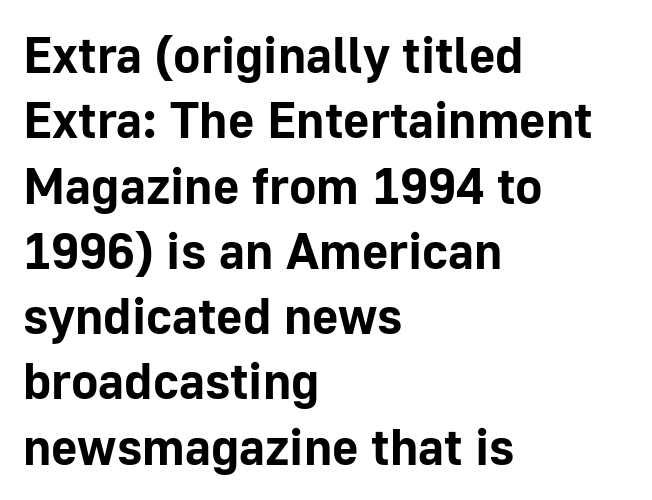
Words appear dense and cohesive because spacing is normal. Normally led — the rows are evenly, conventionally spaced. Looks like regular typesetting: each glyph gets only the width it needs. Has an underline been added? It has not. I'd call this a sans setting — the letters go barefoot.
